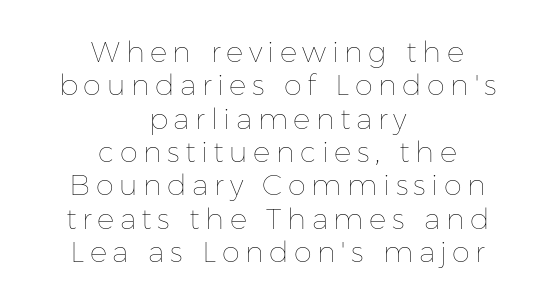
Q: Is the text bold? A: No.
Q: Is the text italic (slanted)? A: No, it is upright.
Q: Is the text underlined? A: No.
Q: How is the paragraph aligned? A: Centered.
Q: Is the spacing between lines tight, normal or loose? A: Tight.
Q: Width (condensed, normal, or wide)? A: Normal.
Q: Stroke contrast? A: Low.
Q: x-height? A: Medium.
Q: Monospaced? A: No.
